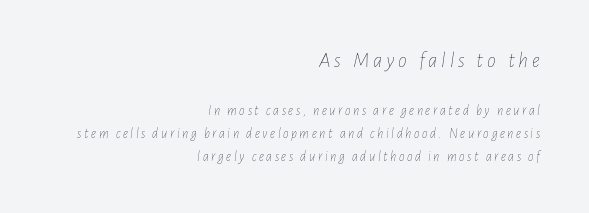
Q: Is the text bold? A: No.
Q: Is the text italic (slanted)? A: Yes, it leans right by about 7 degrees.
Q: Is the text underlined? A: No.
Q: How is the paragraph aligned? A: Right-aligned.
Q: Is the spacing between lines tight, normal or loose? A: Normal.
Q: Which block of text is set in a larger size, the first (top) or the second (bottom)? A: The first (top) one.
